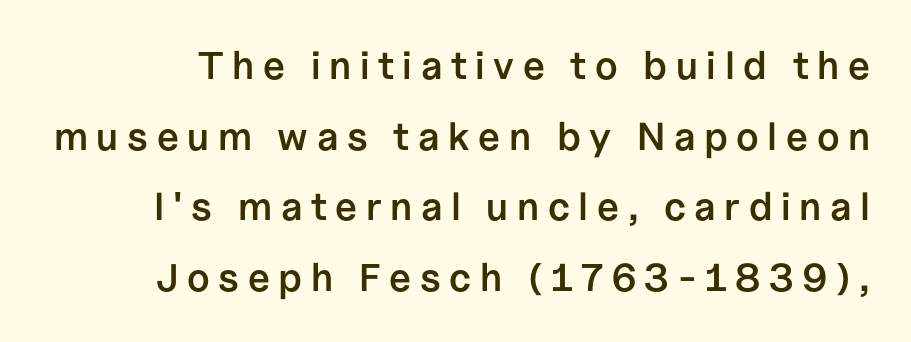
{"serif": "no", "italic": "no", "bold": "semi", "weight": "semibold", "width": "normal", "stroke_contrast": "low", "x_height": "medium", "monospaced": "no", "underline": "no", "line_spacing_ratio": 1.81, "letter_spacing": "wide", "letter_spacing_em": 0.22, "glyph_px": 39}
